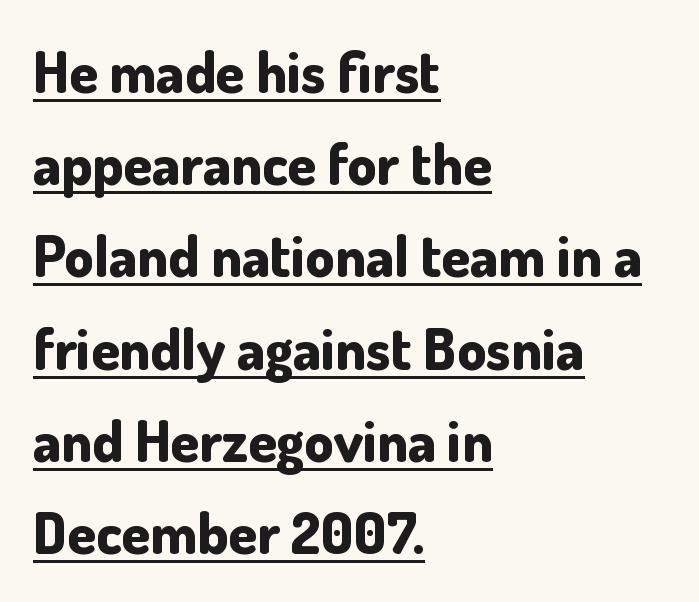
{"serif": "no", "italic": "no", "bold": "yes", "weight": "bold", "width": "normal", "stroke_contrast": "low", "x_height": "small", "monospaced": "no", "underline": "yes", "align": "left", "line_spacing": "normal", "line_spacing_ratio": 1.59, "letter_spacing": "normal", "letter_spacing_em": 0.0, "glyph_px": 58}
